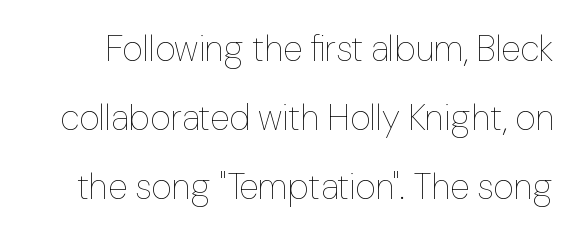
The image shows 36 px thin type, upright; set loose line spacing (1.92x), normal letter spacing, not underlined; low stroke contrast and a medium x-height.
